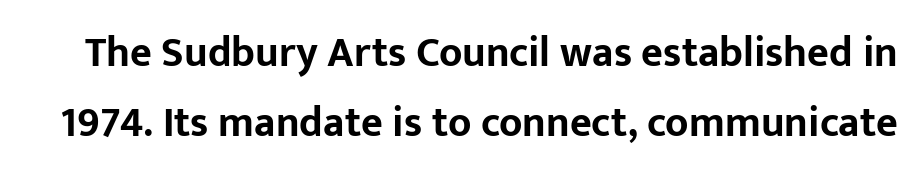
{"serif": "no", "italic": "no", "bold": "yes", "weight": "bold", "width": "normal", "stroke_contrast": "low", "x_height": "medium", "monospaced": "no", "underline": "no", "line_spacing": "normal", "line_spacing_ratio": 1.66, "letter_spacing": "normal", "letter_spacing_em": 0.0, "glyph_px": 42}
